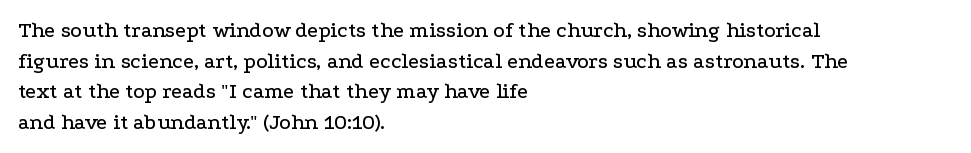
If you drew a line through each stem, it would be perfectly vertical. Honestly, the letter spacing is just normal — you wouldn't notice it. The words here are not underlined. Notice how the passage keeps a crisp vertical edge on the left only. Interline gaps are of average width in this sample.
